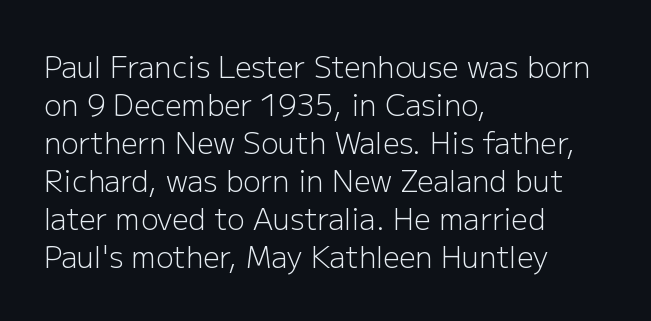
The image shows 29 px light sans-serif type, upright; set left-aligned, normal line spacing (1.31x), normal letter spacing, not underlined; low stroke contrast and a medium x-height.
